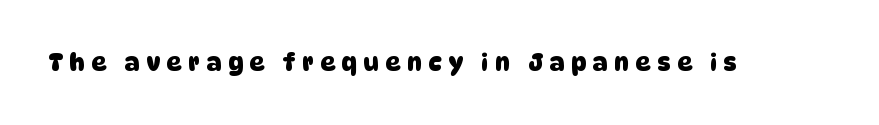
The image shows 23 px bold type; set unusually wide letter spacing (+0.3 em), not underlined.
